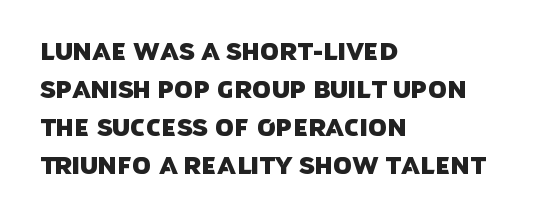
The image shows 24 px text type; set left-aligned, normal line spacing (1.59x), normal letter spacing, not underlined.
